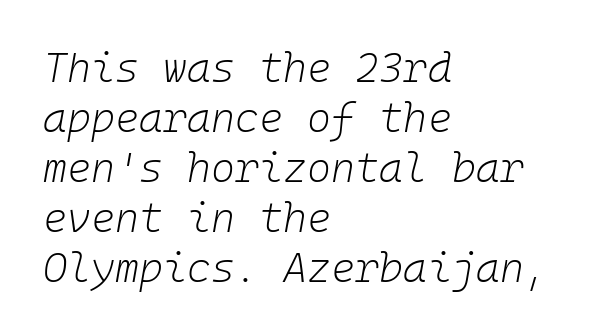
Q: Is the text bold? A: No.
Q: Is the text italic (slanted)? A: Yes, it leans right by about 10 degrees.
Q: Is the text underlined? A: No.
Q: How is the paragraph aligned? A: Left-aligned.
Q: Is the spacing between letters normal or unusually wide? A: Normal.
Q: Width (condensed, normal, or wide)? A: Normal.
Q: Stroke contrast? A: Low.
Q: x-height? A: Medium.
Q: Monospaced? A: Yes.
